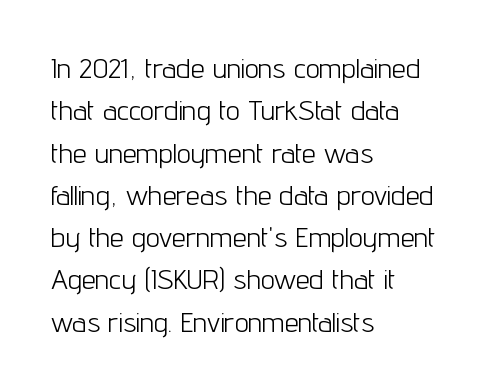
The image shows 28 px light, condensed sans-serif type, upright; set left-aligned, normal line spacing (1.51x), normal letter spacing, not underlined; low stroke contrast and a medium x-height.
